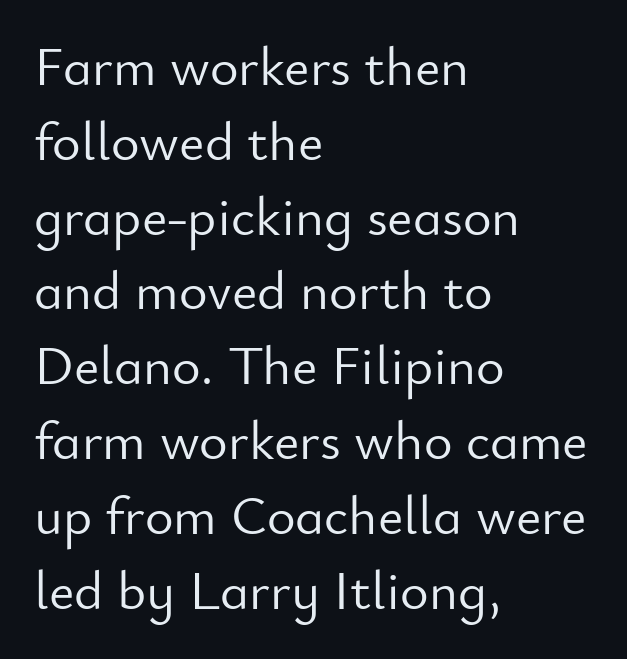
This block has exactly the height ordinary leading produces. Each letter keeps its own natural width here, so spacing adapts to shape. In terms of letterspacing, this is plain default setting. The baseline area is clear. The designer went with a sans here, leaving each stem footless. Teacher's note: observe the even left margin — that is flush-left alignment.
